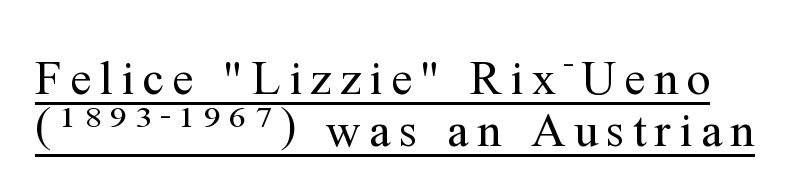
Serif or sans? Serif — the stroke terminals have little feet. What decoration does the sample have? An underline. Vertical strokes here are truly vertical. The typesetting does not lean heavy: it is not bold. The space between consecutive lines is stingy.
